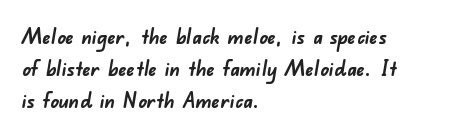
The image shows 21 px bold type; set left-aligned, normal line spacing (1.53x), normal letter spacing, not underlined.
